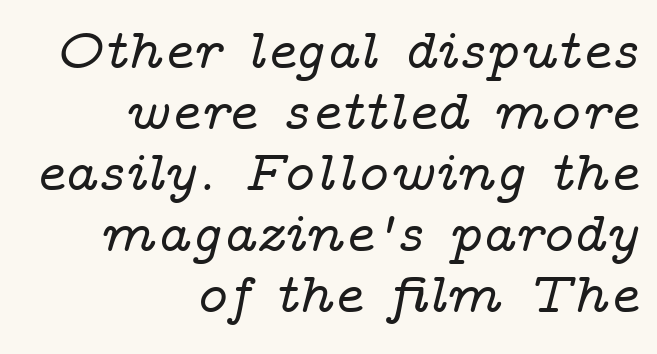
Q: Is the text italic (slanted)? A: Yes, it leans right by about 14 degrees.
Q: Is the typeface a serif or a sans-serif typeface? A: Serif.
Q: Is the text underlined? A: No.
Q: How is the paragraph aligned? A: Right-aligned.
Q: Is the spacing between letters normal or unusually wide? A: Normal.
Q: Is the spacing between lines tight, normal or loose? A: Tight.
Q: Width (condensed, normal, or wide)? A: Wide.
Q: Stroke contrast? A: Low.
Q: x-height? A: Medium.
Q: Monospaced? A: No.
